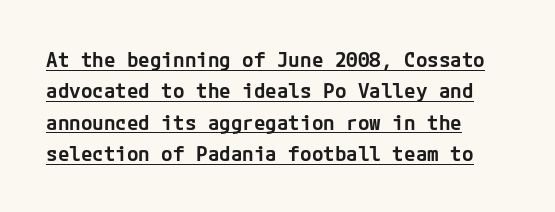
The rendered words wear a rule along their underside. Leading: standard. Each word holds together tightly as a unit, with standard inter-letter gaps. Stroke thickness is moderately raised; the sample reads as semibold. Style check: upright.
